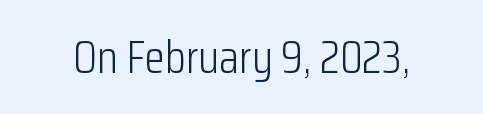
{"serif": "no", "italic": "no", "bold": "no", "weight": "light", "width": "condensed", "stroke_contrast": "low", "x_height": "medium", "monospaced": "no", "underline": "no", "letter_spacing": "normal", "letter_spacing_em": 0.0, "glyph_px": 46}
